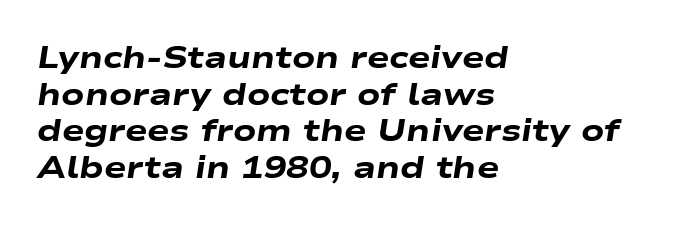
{"italic": "yes", "lean": "right", "slant_degrees": 9, "bold": "yes", "weight": "heavy", "width": "wide", "stroke_contrast": "low", "x_height": "medium", "monospaced": "no", "underline": "no", "align": "left", "line_spacing_ratio": 1.22, "letter_spacing": "normal", "letter_spacing_em": 0.0, "glyph_px": 30}
